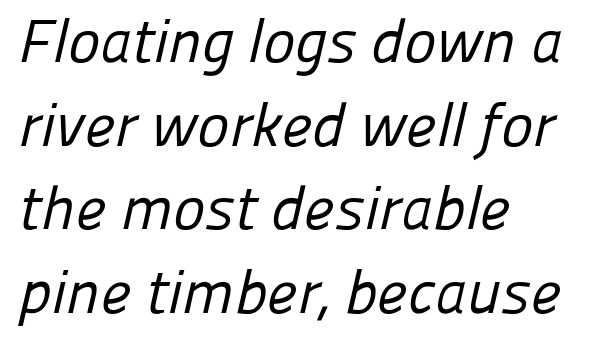
The image shows 61 px regular-weight sans-serif type; set left-aligned, normal line spacing (1.37x), normal letter spacing, not underlined; low stroke contrast and a medium x-height.
